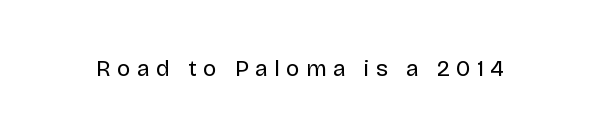
Q: Is the text bold? A: No.
Q: Is the text italic (slanted)? A: No, it is upright.
Q: Is the text underlined? A: No.
Q: Is the spacing between letters normal or unusually wide? A: Unusually wide.
